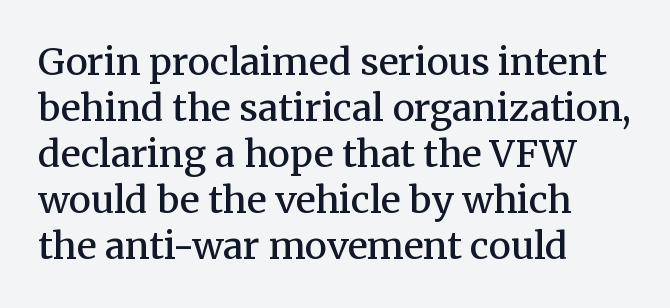
Q: Is the text bold? A: Semi-bold.
Q: Is the text italic (slanted)? A: No, it is upright.
Q: Is the typeface a serif or a sans-serif typeface? A: Serif.
Q: Is the text underlined? A: No.
Q: How is the paragraph aligned? A: Left-aligned.
Q: Is the spacing between letters normal or unusually wide? A: Normal.
Q: Width (condensed, normal, or wide)? A: Normal.
Q: Stroke contrast? A: Medium.
Q: x-height? A: Medium.
Q: Monospaced? A: No.
